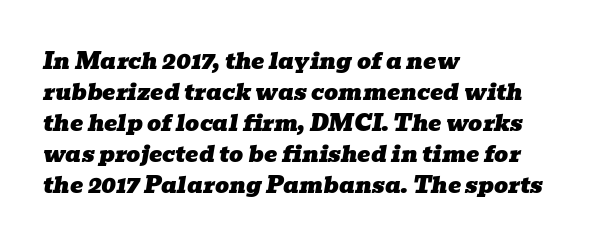
The typography opts for an oblique posture over an upright one. The line texture is even and compact thanks to regular tracking. Each line starts at the same left margin while the right side varies. The rows are spaced the way most documents space them. Beneath every word, the page is bare.
